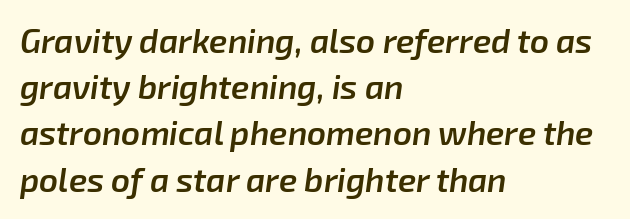
The image shows 33 px semibold type, italic (leaning right); set left-aligned, normal line spacing (1.4x), normal letter spacing, not underlined; low stroke contrast and a medium x-height.
